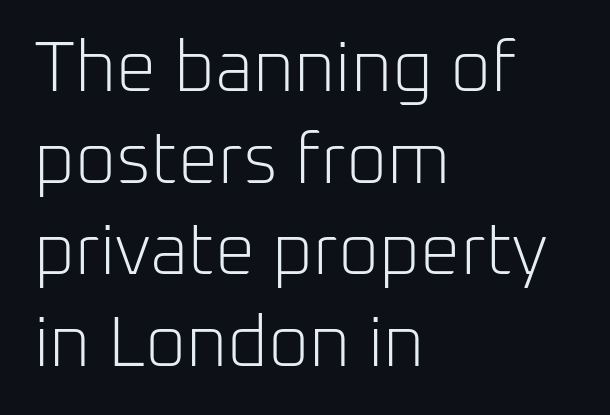
The image shows 71 px light sans-serif type, upright; set left-aligned, normal line spacing (1.29x), normal letter spacing, not underlined; low stroke contrast and a medium x-height.
